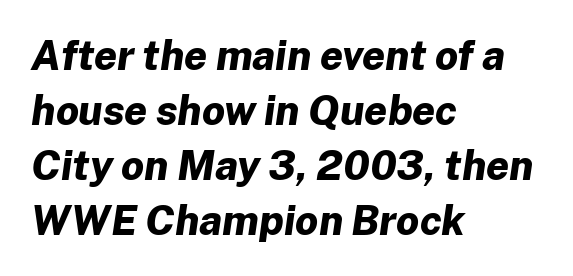
Rendered with sloped, italic letterforms. Vertical spacing — default. In CSS terms this would be text-align: left. Heavy, bold letterforms. This sample has the flowing, uneven cadence of proportional lettering.
